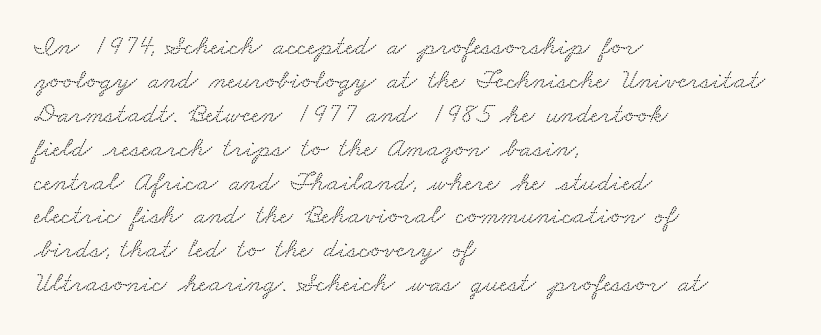
The image shows 28 px wide serif type; set left-aligned, line spacing 1.21x, normal letter spacing, not underlined; medium stroke contrast and a small x-height.
